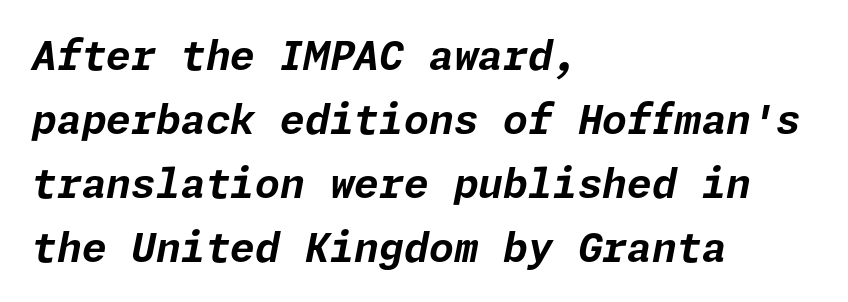
The image shows 40 px bold type, italic (leaning right); set left-aligned, normal line spacing (1.6x), normal letter spacing, not underlined; low stroke contrast and a medium x-height.
